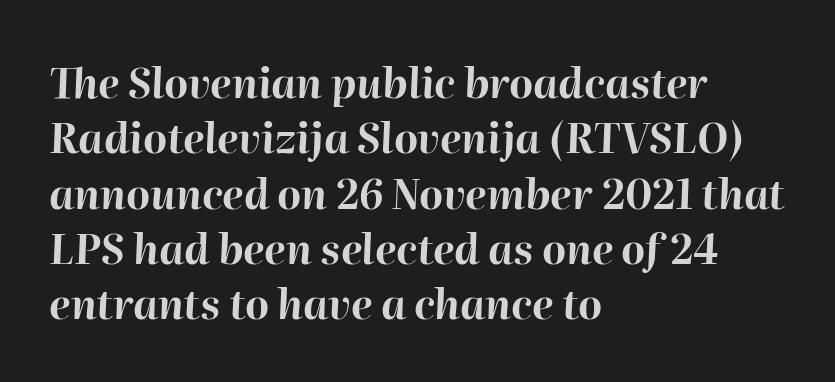
The image shows 41 px bold type, italic (leaning right); set left-aligned, normal line spacing (1.35x), normal letter spacing, not underlined; high stroke contrast and a medium x-height.
